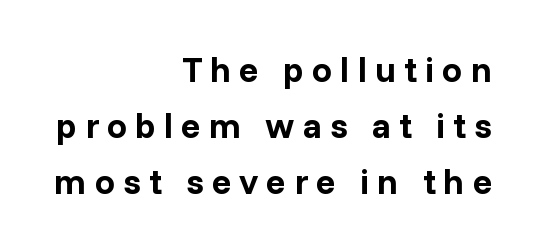
{"serif": "no", "italic": "no", "bold": "yes", "weight": "bold", "width": "normal", "stroke_contrast": "low", "x_height": "medium", "monospaced": "no", "underline": "no", "align": "right", "line_spacing": "normal", "line_spacing_ratio": 1.56, "letter_spacing": "wide", "letter_spacing_em": 0.22, "glyph_px": 36}
